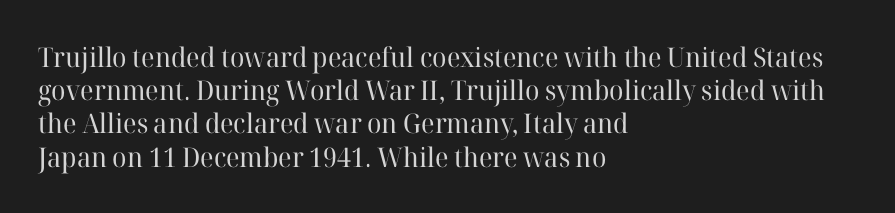
Q: Is the text bold? A: No.
Q: Is the text italic (slanted)? A: No, it is upright.
Q: Is the text underlined? A: No.
Q: How is the paragraph aligned? A: Left-aligned.
Q: Is the spacing between letters normal or unusually wide? A: Normal.
